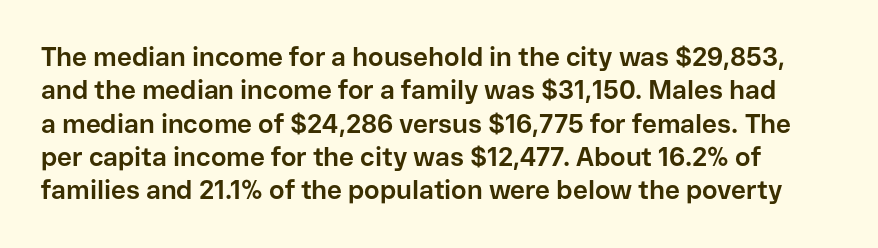
{"italic": "no", "bold": "yes", "underline": "no", "line_spacing": "normal", "line_spacing_ratio": 1.28, "letter_spacing": "normal", "letter_spacing_em": 0.0, "glyph_px": 26}
